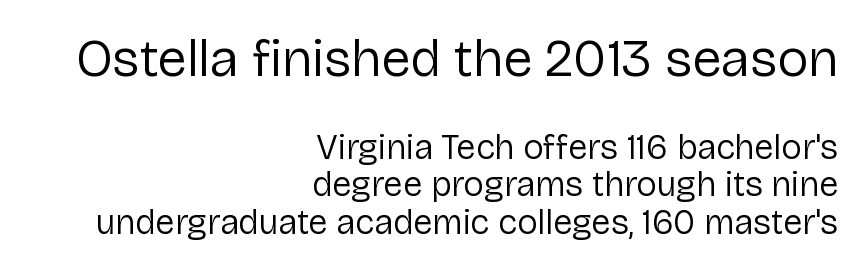
Cramped leading. In this sample the first text group is rendered at the bigger scale. The letterforms sit shoulder to shoulder at normal distance. Honestly, there is no underline to notice here at all. These lines are set flush right with a ragged left edge. No letter is thick-stroked: the sample isn't bold.
